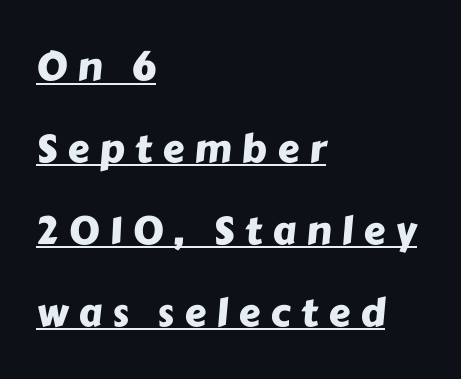
Spacing between characters has been opened up far beyond the box default. Varying glyph widths throughout — classic text-font behaviour. The leading is generous, giving the passage an open texture. A continuous stroke trails under the words, as in a hyperlink. The passage shown is typeset with a sans-serif family. One-word summary of the alignment: left.
